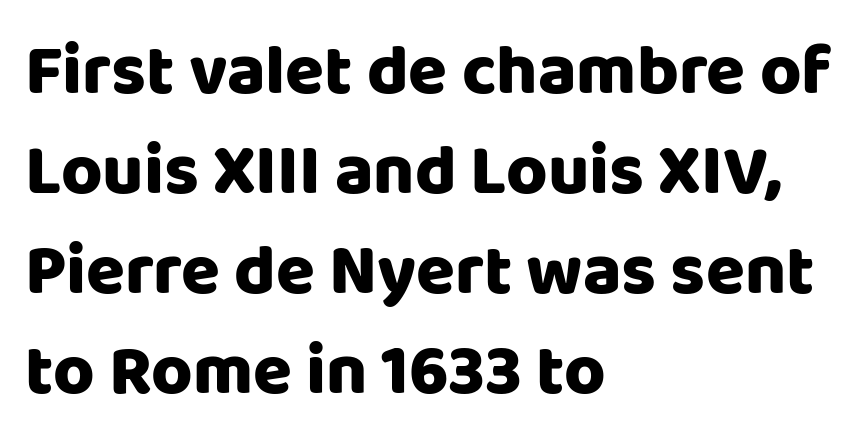
The image shows 71 px sans-serif type, upright; set left-aligned, normal line spacing (1.41x), normal letter spacing, not underlined; low stroke contrast and a large x-height.
